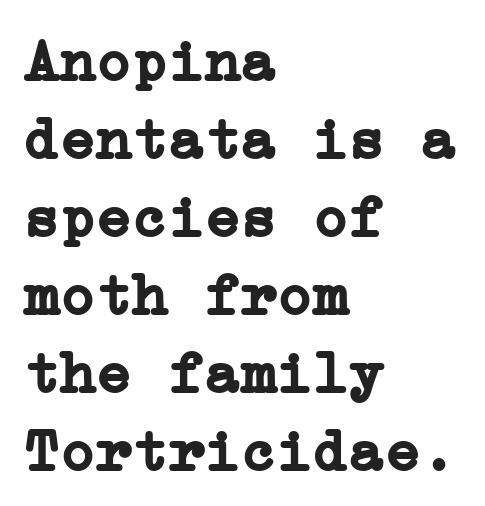
Q: Is the text bold? A: Yes.
Q: Is the text italic (slanted)? A: No, it is upright.
Q: Is the typeface a serif or a sans-serif typeface? A: Serif.
Q: Is the text underlined? A: No.
Q: How is the paragraph aligned? A: Left-aligned.
Q: Is the spacing between letters normal or unusually wide? A: Normal.
Q: Is the spacing between lines tight, normal or loose? A: Normal.
Q: Width (condensed, normal, or wide)? A: Normal.
Q: Stroke contrast? A: Low.
Q: x-height? A: Medium.
